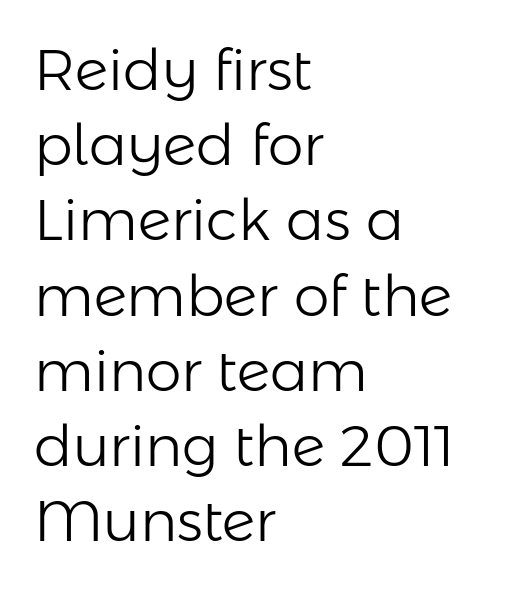
The image shows 57 px light sans-serif type, upright; set left-aligned, normal line spacing (1.32x), normal letter spacing, not underlined; low stroke contrast and a medium x-height.
